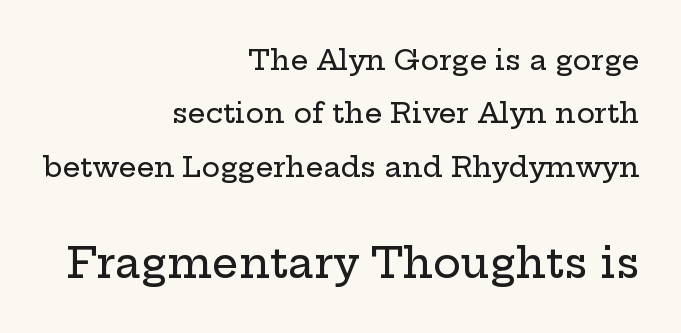
The passage shown is typeset with a serif family. The passage shown is not underscored anywhere. Inter-character spacing is left at the font's built-in metrics. The lower block of text is set noticeably larger than the block above it. Widely set lines give the paragraph a tall, airy silhouette.
